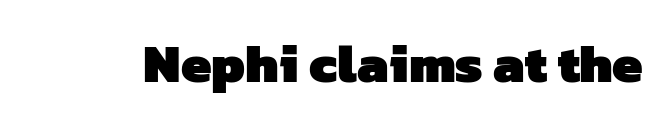
Quick note: underline off. Character widths vary here, with narrow letters taking less room than wide ones. Typographic density is high because the face is bold. A sans-serif font was chosen for this passage.
